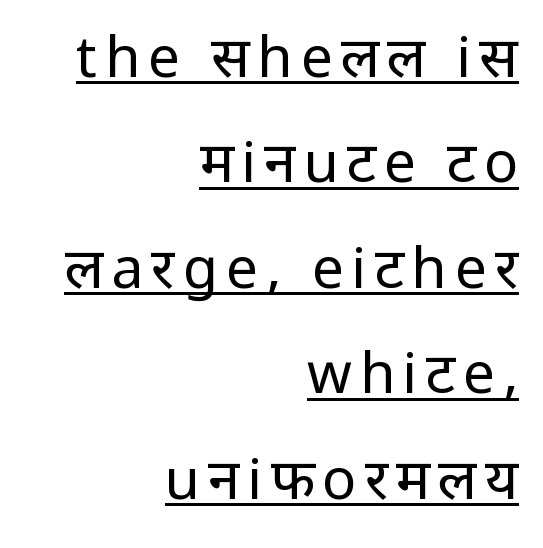
Q: Is the text bold? A: No.
Q: Is the text italic (slanted)? A: No, it is upright.
Q: Is the typeface a serif or a sans-serif typeface? A: Sans-serif.
Q: Is the text underlined? A: Yes.
Q: How is the paragraph aligned? A: Right-aligned.
Q: Width (condensed, normal, or wide)? A: Normal.
Q: Stroke contrast? A: Low.
Q: x-height? A: Medium.
Q: Monospaced? A: No.
